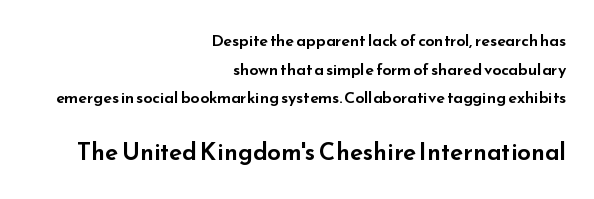
Q: Is the text italic (slanted)? A: No, it is upright.
Q: Is the text underlined? A: No.
Q: How is the paragraph aligned? A: Right-aligned.
Q: Is the spacing between letters normal or unusually wide? A: Normal.
Q: Which block of text is set in a larger size, the first (top) or the second (bottom)? A: The second (bottom) one.
